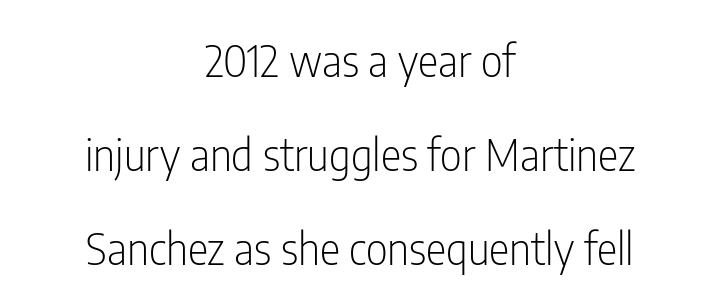
The area under the type is left untouched. The axis of the letterforms is exactly vertical. Examine the stroke ends and you'll find no serifs. The vertical gap from one line to the next is large.
